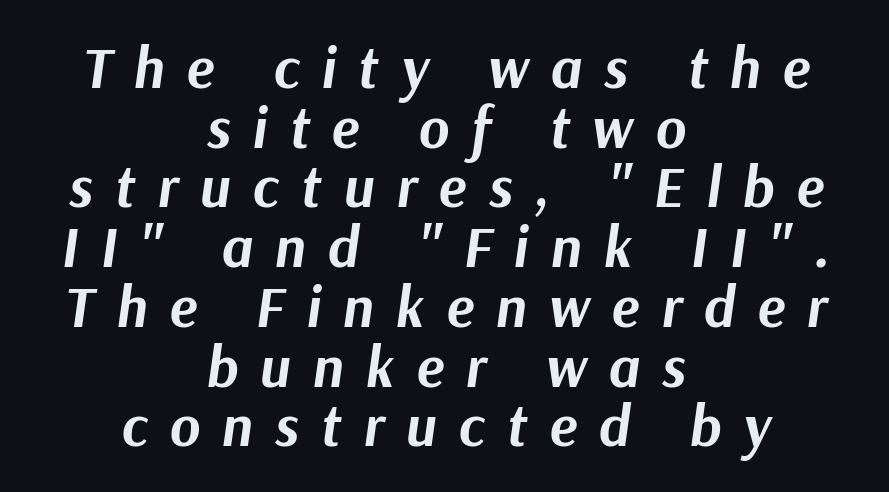
Q: Is the text bold? A: Yes.
Q: Is the text italic (slanted)? A: Yes, it leans right by about 9 degrees.
Q: Is the text underlined? A: No.
Q: How is the paragraph aligned? A: Centered.
Q: Is the spacing between letters normal or unusually wide? A: Unusually wide.
Q: Is the spacing between lines tight, normal or loose? A: Tight.
Q: Width (condensed, normal, or wide)? A: Normal.
Q: Stroke contrast? A: Medium.
Q: x-height? A: Medium.
Q: Monospaced? A: No.
